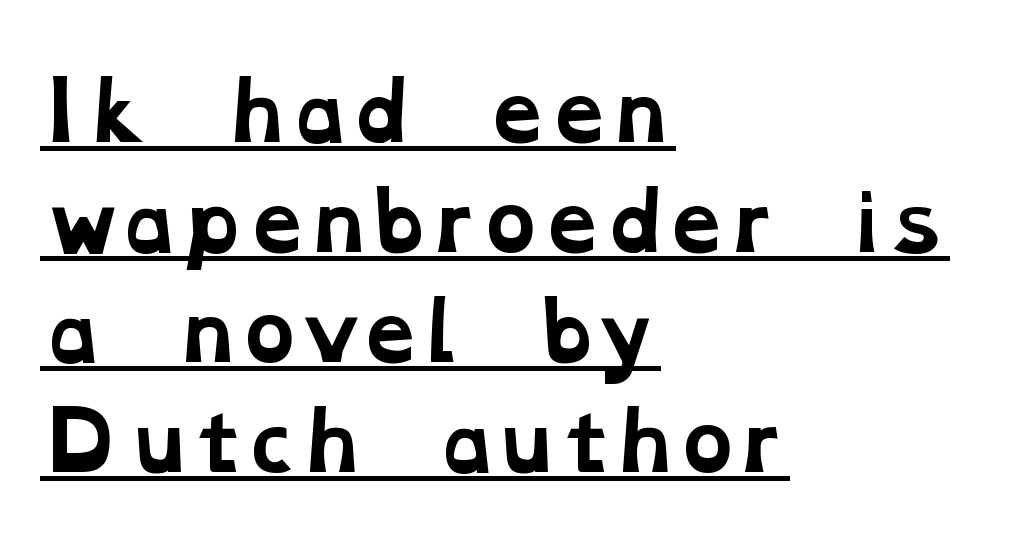
Bold? Absolutely — the strokes are thick and heavy. Default kerning and tracking; the words read as compact shapes. Emphasis is given by a line drawn under the lettering. A typesetter would label this face a serif. The passage shown stacks its lines at a standard gap.
